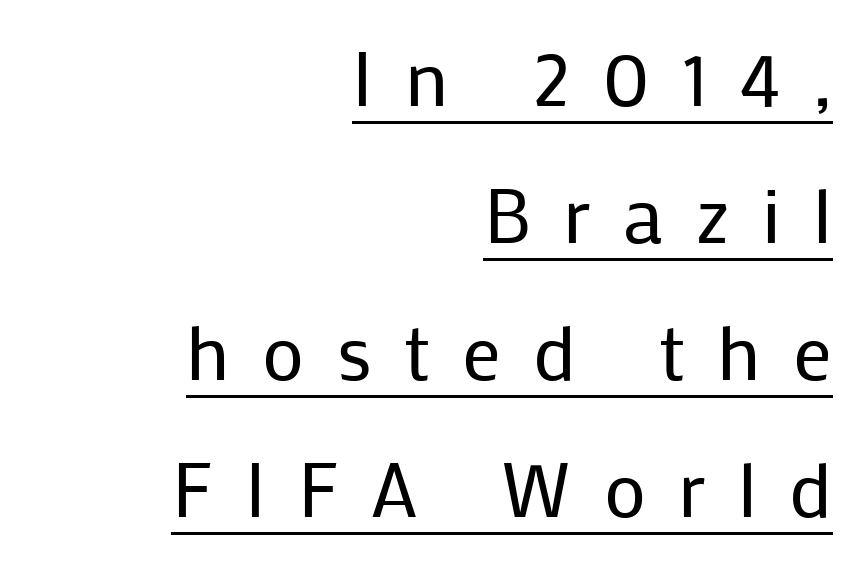
The image shows 77 px regular-weight sans-serif type, upright; set right-aligned, line spacing 1.78x, unusually wide letter spacing (+0.42 em), underlined; low stroke contrast and a medium x-height.
